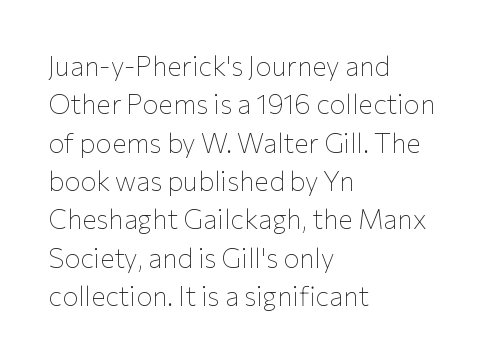
Every row of glyphs begins at an identical x-position on the left. A roman cut, with each character standing at attention. Does the leading feel generous? No, just average. The tracking reads as untouched default to a designer's eye.
